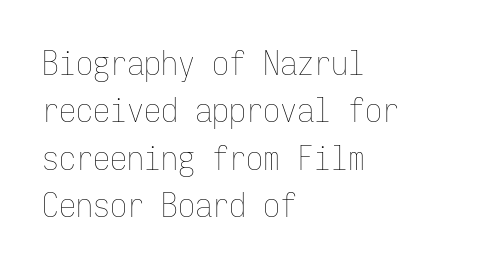
The image shows 34 px thin, condensed type, upright, monospaced; set left-aligned, normal line spacing (1.39x), normal letter spacing, not underlined; low stroke contrast and a medium x-height.
